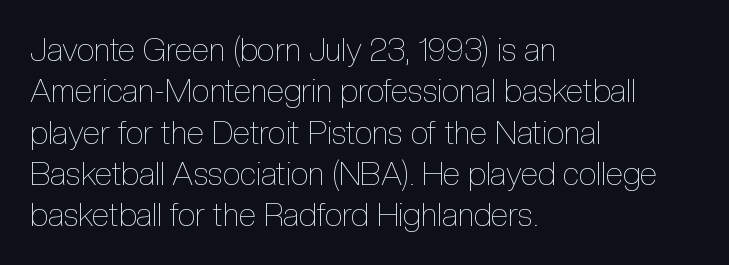
{"italic": "no", "bold": "no", "weight": "thin", "width": "condensed", "x_height": "medium", "monospaced": "no", "underline": "no", "align": "left", "line_spacing": "normal", "line_spacing_ratio": 1.29, "letter_spacing": "normal", "letter_spacing_em": 0.0, "glyph_px": 32}
